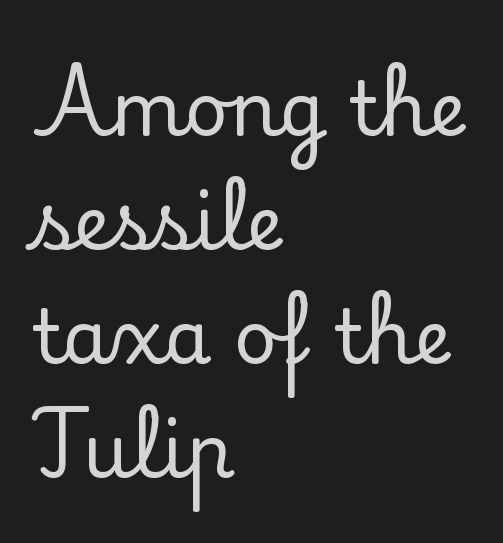
Q: Is the text italic (slanted)? A: No, it is upright.
Q: Is the typeface a serif or a sans-serif typeface? A: Serif.
Q: Is the text underlined? A: No.
Q: How is the paragraph aligned? A: Left-aligned.
Q: Is the spacing between letters normal or unusually wide? A: Normal.
Q: Is the spacing between lines tight, normal or loose? A: Normal.
Q: Width (condensed, normal, or wide)? A: Normal.
Q: Stroke contrast? A: Low.
Q: x-height? A: Small.
Q: Monospaced? A: No.
